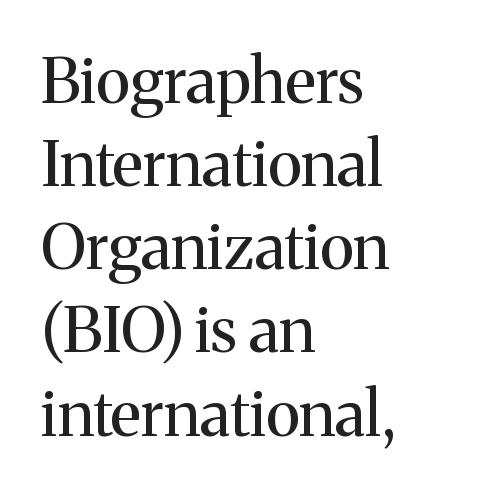
{"serif": "yes", "italic": "no", "bold": "no", "weight": "regular", "width": "normal", "stroke_contrast": "medium", "x_height": "medium", "monospaced": "no", "underline": "no", "align": "left", "line_spacing": "normal", "line_spacing_ratio": 1.32, "letter_spacing": "normal", "letter_spacing_em": 0.0, "glyph_px": 63}
